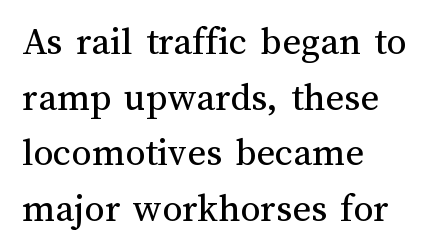
Q: Is the text bold? A: No.
Q: Is the text italic (slanted)? A: No, it is upright.
Q: Is the text underlined? A: No.
Q: How is the paragraph aligned? A: Left-aligned.
Q: Is the spacing between letters normal or unusually wide? A: Normal.
Q: Is the spacing between lines tight, normal or loose? A: Normal.
Q: Width (condensed, normal, or wide)? A: Normal.
Q: Stroke contrast? A: Medium.
Q: x-height? A: Medium.
Q: Monospaced? A: No.
